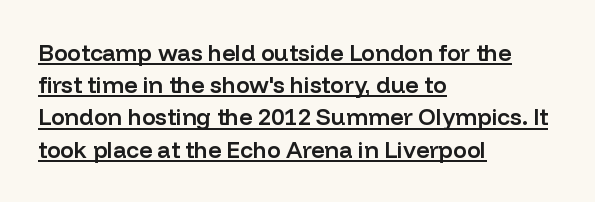
{"italic": "no", "bold": "semi", "underline": "yes", "align": "left", "line_spacing": "normal", "line_spacing_ratio": 1.4, "letter_spacing": "normal", "letter_spacing_em": 0.0, "glyph_px": 23}
